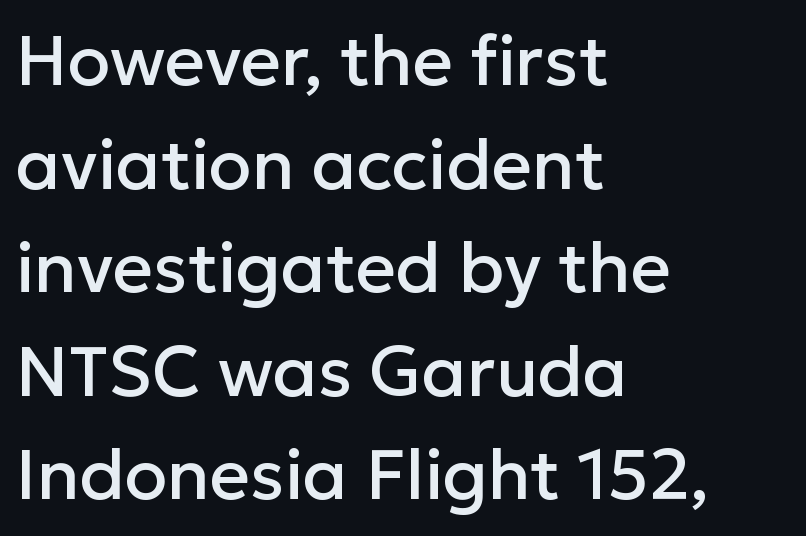
Whoever set this chose a conventional vertical rhythm. Look at the bottom of the vertical strokes: they stop flat, with no serifs. This sample is left-justified, so line endings fall wherever the words run out. Letter spacing: default.
